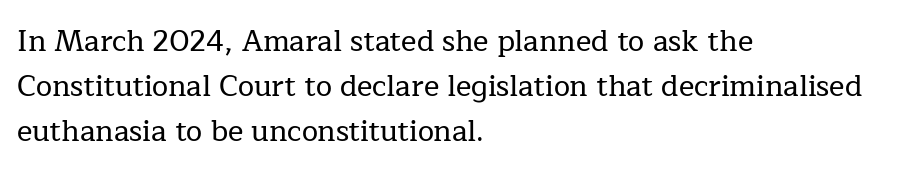
{"serif": "yes", "italic": "no", "width": "normal", "stroke_contrast": "low", "x_height": "medium", "monospaced": "no", "underline": "no", "align": "left", "line_spacing": "normal", "line_spacing_ratio": 1.55, "letter_spacing": "normal", "letter_spacing_em": 0.0, "glyph_px": 29}
